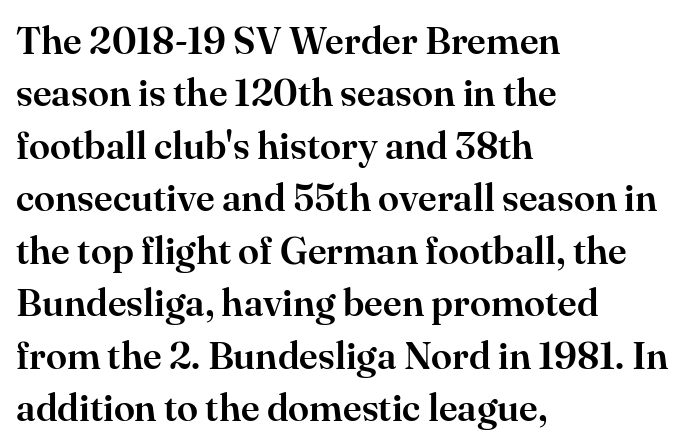
Q: Is the text italic (slanted)? A: No, it is upright.
Q: Is the typeface a serif or a sans-serif typeface? A: Serif.
Q: Is the text underlined? A: No.
Q: How is the paragraph aligned? A: Left-aligned.
Q: Is the spacing between letters normal or unusually wide? A: Normal.
Q: Is the spacing between lines tight, normal or loose? A: Normal.
Q: Width (condensed, normal, or wide)? A: Normal.
Q: Stroke contrast? A: High.
Q: x-height? A: Small.
Q: Monospaced? A: No.
